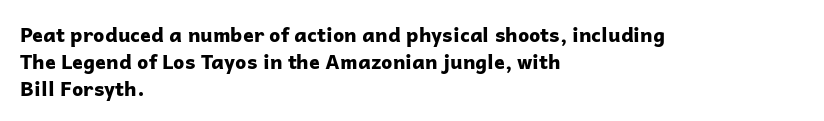
Q: Is the text bold? A: Yes.
Q: Is the text italic (slanted)? A: No, it is upright.
Q: Is the text underlined? A: No.
Q: How is the paragraph aligned? A: Left-aligned.
Q: Is the spacing between letters normal or unusually wide? A: Normal.
Q: Is the spacing between lines tight, normal or loose? A: Normal.
